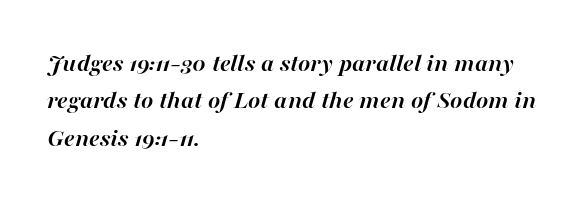
The image shows 26 px bold type, italic (leaning right); set left-aligned, normal line spacing (1.44x), normal letter spacing, not underlined.
